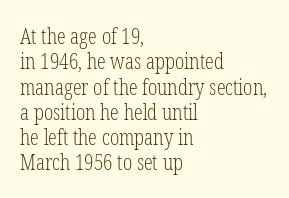
Q: Is the text bold? A: No.
Q: Is the text italic (slanted)? A: No, it is upright.
Q: Is the text underlined? A: No.
Q: How is the paragraph aligned? A: Left-aligned.
Q: Is the spacing between letters normal or unusually wide? A: Normal.
Q: Is the spacing between lines tight, normal or loose? A: Tight.
